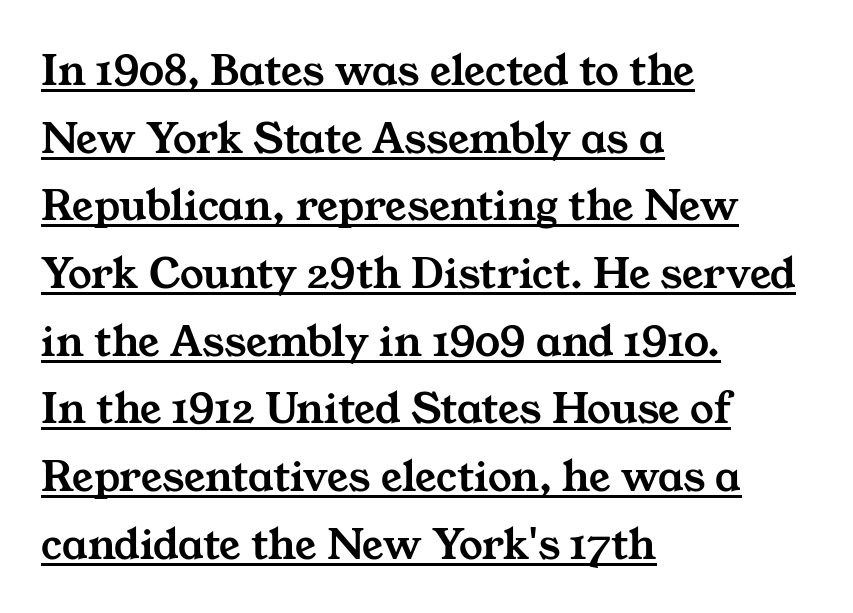
The image shows 47 px wide serif type; set left-aligned, normal line spacing (1.44x), normal letter spacing, underlined; medium stroke contrast and a medium x-height.
